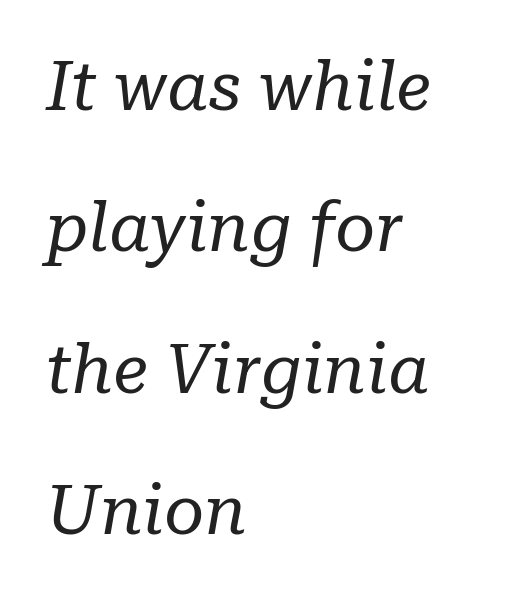
Q: Is the text bold? A: No.
Q: Is the text italic (slanted)? A: Yes, it leans right by about 10 degrees.
Q: Is the typeface a serif or a sans-serif typeface? A: Serif.
Q: Is the text underlined? A: No.
Q: How is the paragraph aligned? A: Left-aligned.
Q: Is the spacing between letters normal or unusually wide? A: Normal.
Q: Is the spacing between lines tight, normal or loose? A: Loose.
Q: Width (condensed, normal, or wide)? A: Normal.
Q: Stroke contrast? A: Low.
Q: x-height? A: Medium.
Q: Monospaced? A: No.
